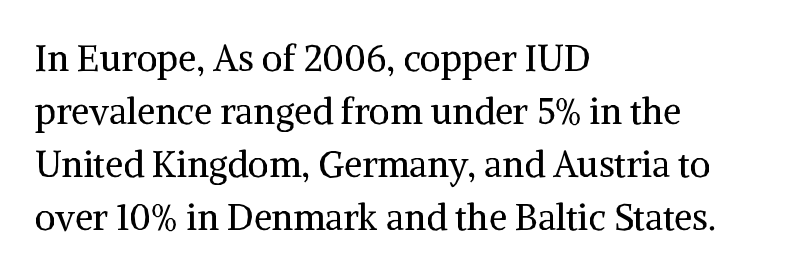
The image shows 36 px regular-weight serif type, upright; set left-aligned, normal line spacing (1.47x), normal letter spacing, not underlined; medium stroke contrast and a medium x-height.
